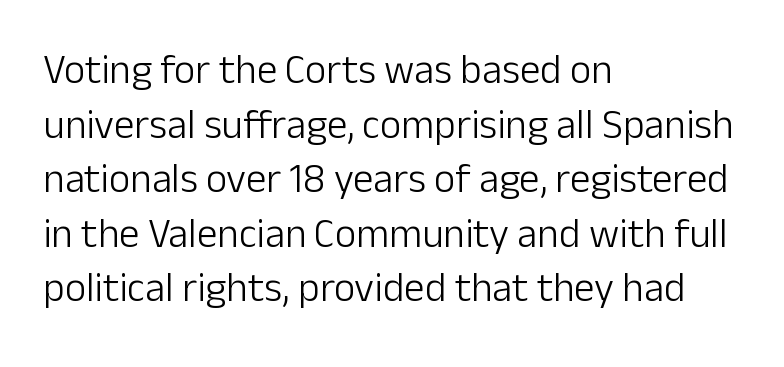
The image shows 41 px light sans-serif type, upright; set left-aligned, normal line spacing (1.33x), normal letter spacing, not underlined; low stroke contrast and a medium x-height.
